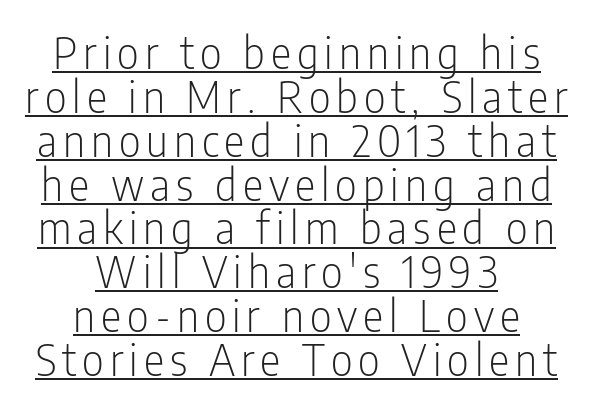
The image shows 43 px light, condensed sans-serif type, upright; set centered, tight line spacing (1.02x), underlined; low stroke contrast and a medium x-height.
